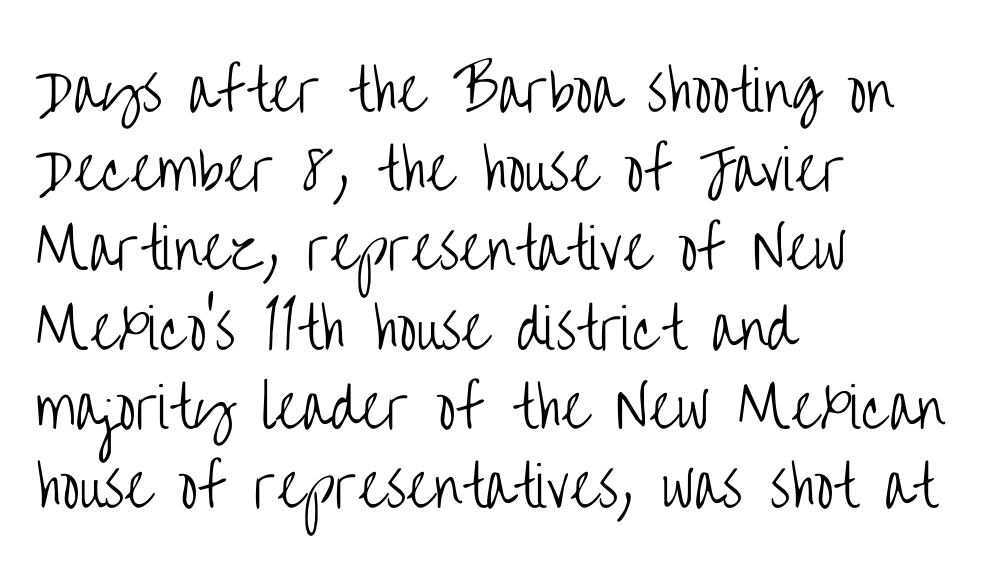
Q: Is the text bold? A: No.
Q: Is the text italic (slanted)? A: No, it is upright.
Q: Is the typeface a serif or a sans-serif typeface? A: Sans-serif.
Q: Is the text underlined? A: No.
Q: How is the paragraph aligned? A: Left-aligned.
Q: Is the spacing between letters normal or unusually wide? A: Normal.
Q: Is the spacing between lines tight, normal or loose? A: Normal.
Q: Width (condensed, normal, or wide)? A: Condensed.
Q: Stroke contrast? A: Low.
Q: x-height? A: Large.
Q: Monospaced? A: No.
